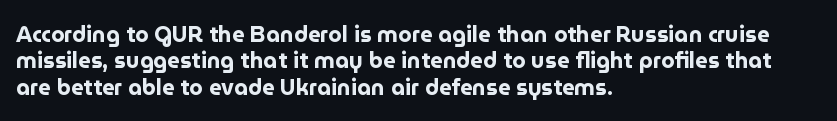
Stroke thickness is high; the sample reads as a true bold. Underline: absent. The horizontal fit of the characters is conventional and even. Do the letters lean? They stand straight. Horizontal alignment here is leftward, the default for most running prose.
